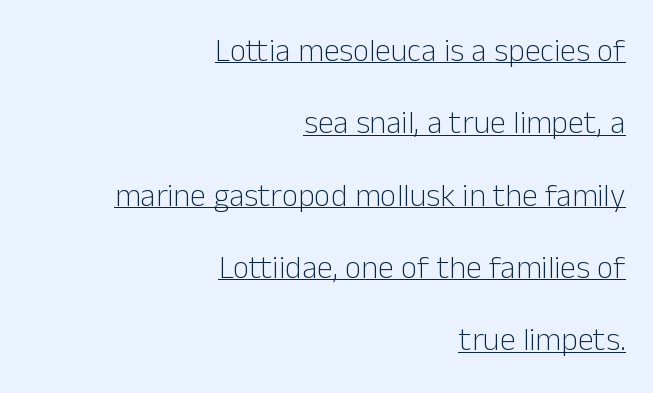
This rendering employs a face without finishing strokes, i.e., a sans-serif. The rendering uses natural spacing where letterforms have individual widths. Emphasis is given by a line drawn under the lettering. Characters remain perfectly vertical along every line.
